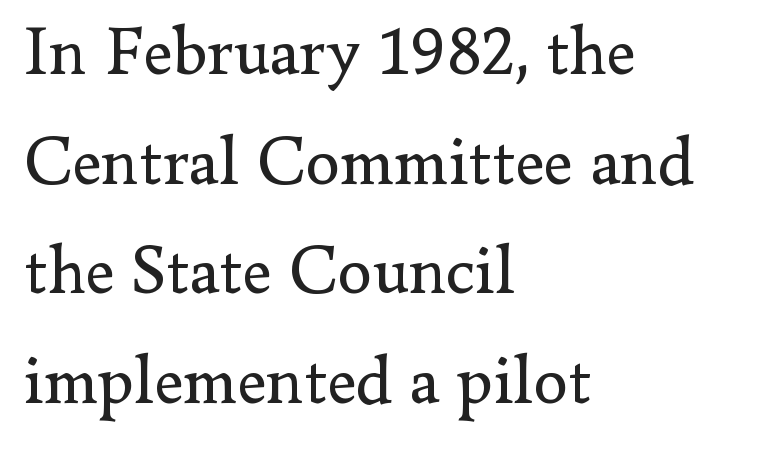
Q: Is the text bold? A: No.
Q: Is the text italic (slanted)? A: No, it is upright.
Q: Is the typeface a serif or a sans-serif typeface? A: Serif.
Q: Is the text underlined? A: No.
Q: How is the paragraph aligned? A: Left-aligned.
Q: Is the spacing between letters normal or unusually wide? A: Normal.
Q: Is the spacing between lines tight, normal or loose? A: Normal.
Q: Width (condensed, normal, or wide)? A: Normal.
Q: Stroke contrast? A: Low.
Q: x-height? A: Small.
Q: Monospaced? A: No.
